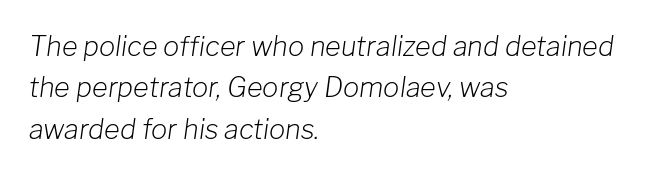
Q: Is the text bold? A: No.
Q: Is the text italic (slanted)? A: Yes, it leans right by about 8 degrees.
Q: Is the text underlined? A: No.
Q: How is the paragraph aligned? A: Left-aligned.
Q: Is the spacing between letters normal or unusually wide? A: Normal.
Q: Is the spacing between lines tight, normal or loose? A: Normal.
